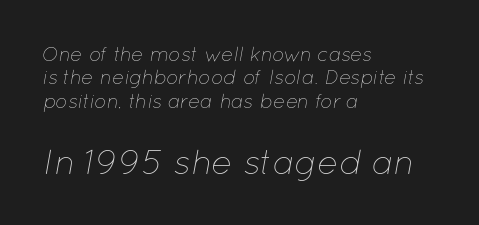
Is this a fixed-width face? No — the glyphs have proportional, varying widths. Just letters on the line, the space beneath them empty. The designer gave the closing block more size than the opening block. Emphasis-style slanted type is in use. No chunkiness to these letters — they're not bold. Horizontally, the lines are justified to the leading edge only.
